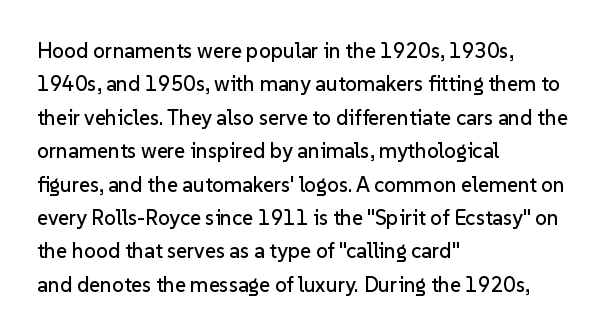
Q: Is the text italic (slanted)? A: No, it is upright.
Q: Is the text underlined? A: No.
Q: How is the paragraph aligned? A: Left-aligned.
Q: Is the spacing between letters normal or unusually wide? A: Normal.
Q: Is the spacing between lines tight, normal or loose? A: Normal.
